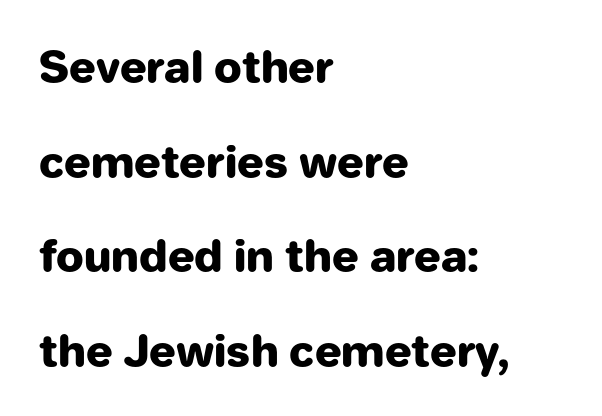
{"serif": "no", "italic": "no", "bold": "yes", "weight": "heavy", "width": "normal", "stroke_contrast": "low", "x_height": "medium", "monospaced": "no", "underline": "no", "align": "left", "line_spacing": "loose", "line_spacing_ratio": 2.15, "letter_spacing": "normal", "letter_spacing_em": 0.0, "glyph_px": 44}
